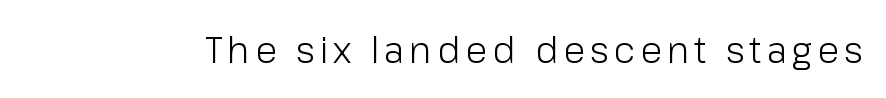
This is roman type, the default non-slanted kind. The passage shown is typeset with a sans-serif family. Nothing heavy about these letters — not bold at all. The passage shown is typed in a proportional face where columns would drift.
